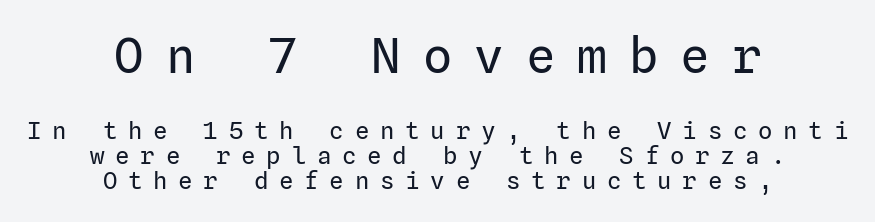
No extra ink here — the face is not bold. The glyphs are unaccompanied by any horizontal stroke below them. How are the letters spaced? Widely, with obvious added tracking. Font category for this specimen: sans-serif.
